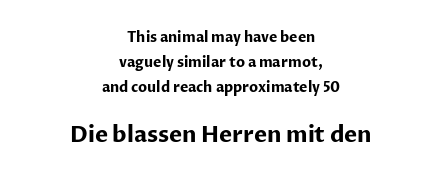
{"italic": "no", "bold": "yes", "underline": "no", "align": "center", "line_spacing_ratio": 1.77, "letter_spacing": "normal", "letter_spacing_em": 0.0, "larger_block": "second", "size_ratio": 1.57, "glyph_px": 22}
